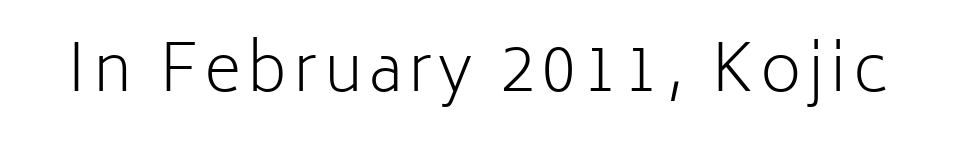
{"serif": "no", "italic": "no", "bold": "no", "weight": "light", "width": "normal", "stroke_contrast": "low", "x_height": "medium", "monospaced": "no", "underline": "no", "glyph_px": 64}
